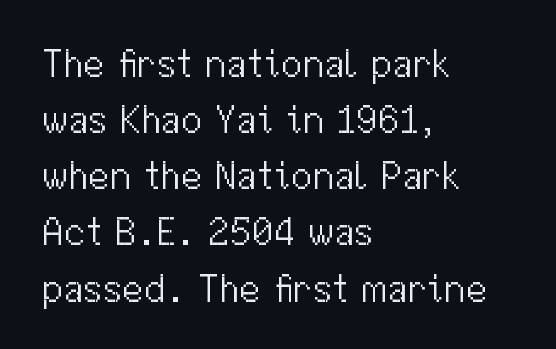
The image shows 39 px light sans-serif type, upright; set left-aligned, normal line spacing (1.44x), normal letter spacing, not underlined; medium stroke contrast and a medium x-height.
